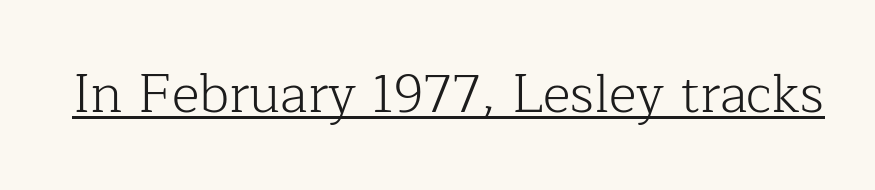
Q: Is the text bold? A: No.
Q: Is the text italic (slanted)? A: No, it is upright.
Q: Is the typeface a serif or a sans-serif typeface? A: Serif.
Q: Is the text underlined? A: Yes.
Q: Is the spacing between letters normal or unusually wide? A: Normal.
Q: Width (condensed, normal, or wide)? A: Normal.
Q: Stroke contrast? A: Low.
Q: x-height? A: Medium.
Q: Monospaced? A: No.
